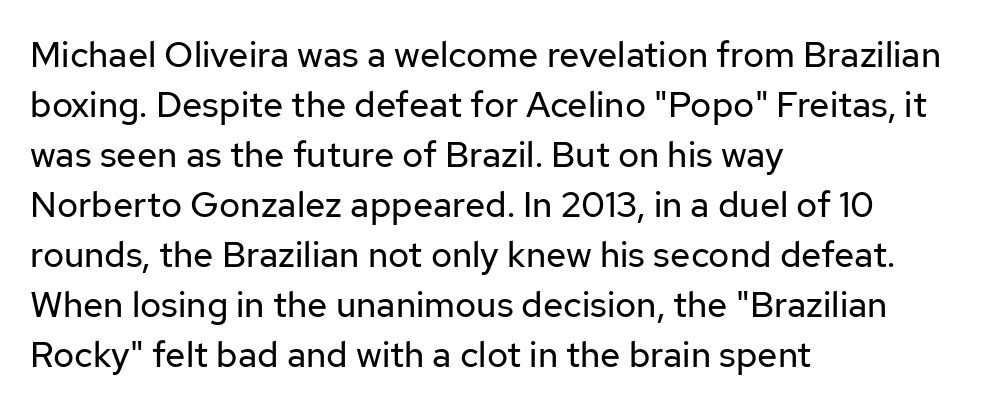
{"serif": "no", "italic": "no", "bold": "no", "weight": "regular", "width": "normal", "stroke_contrast": "low", "x_height": "medium", "monospaced": "no", "underline": "no", "align": "left", "line_spacing": "normal", "line_spacing_ratio": 1.39, "letter_spacing": "normal", "letter_spacing_em": 0.0, "glyph_px": 36}
